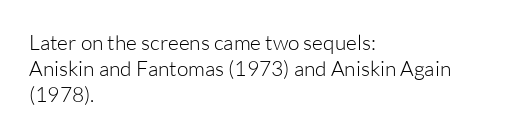
The typography opts for an upright posture over an oblique one. Unmarked baselines from the first word to the last. Students, note that the glyphs here touch the page at normal intervals. Which margin do the lines hug? The left one — the right edge is uneven. The typesetting does not lean heavy: it is not bold.
